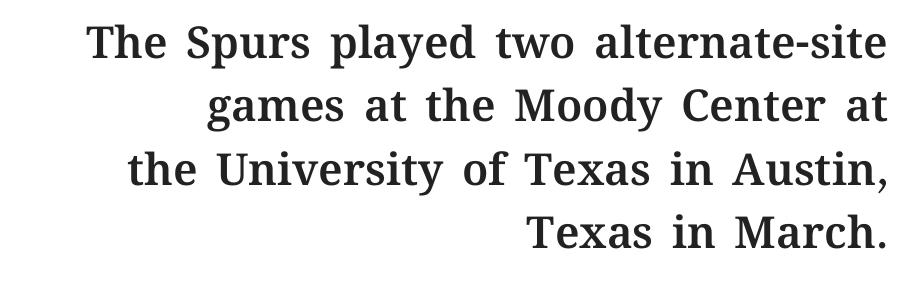
The image shows 44 px text type, upright; set right-aligned, normal line spacing (1.44x), normal letter spacing, not underlined; medium stroke contrast and a medium x-height.
